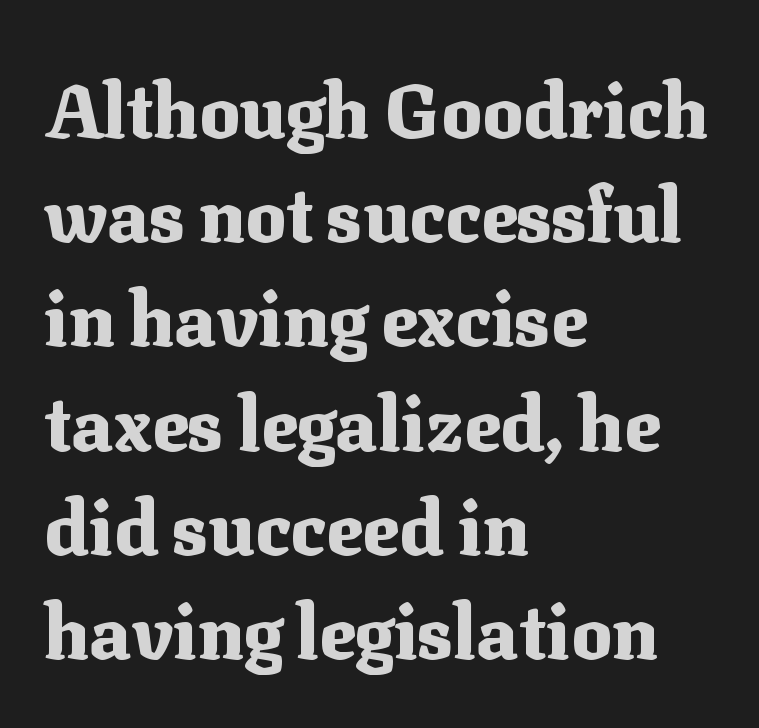
The foot of each line stays bare and open. The lines in this sample share a left origin and differ only in where they stop. The text was rendered using a seriffed face with decorative stroke endings. Ascenders rise straight up at ninety degrees. Line spacing here is normal. Note the varied advance widths — an 'i' is clearly narrower than an 'm'.
